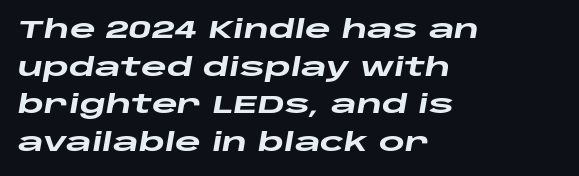
{"italic": "yes", "lean": "right", "slant_degrees": 10, "bold": "yes", "underline": "no", "align": "left", "line_spacing": "normal", "line_spacing_ratio": 1.51, "letter_spacing": "normal", "letter_spacing_em": 0.0, "glyph_px": 25}
